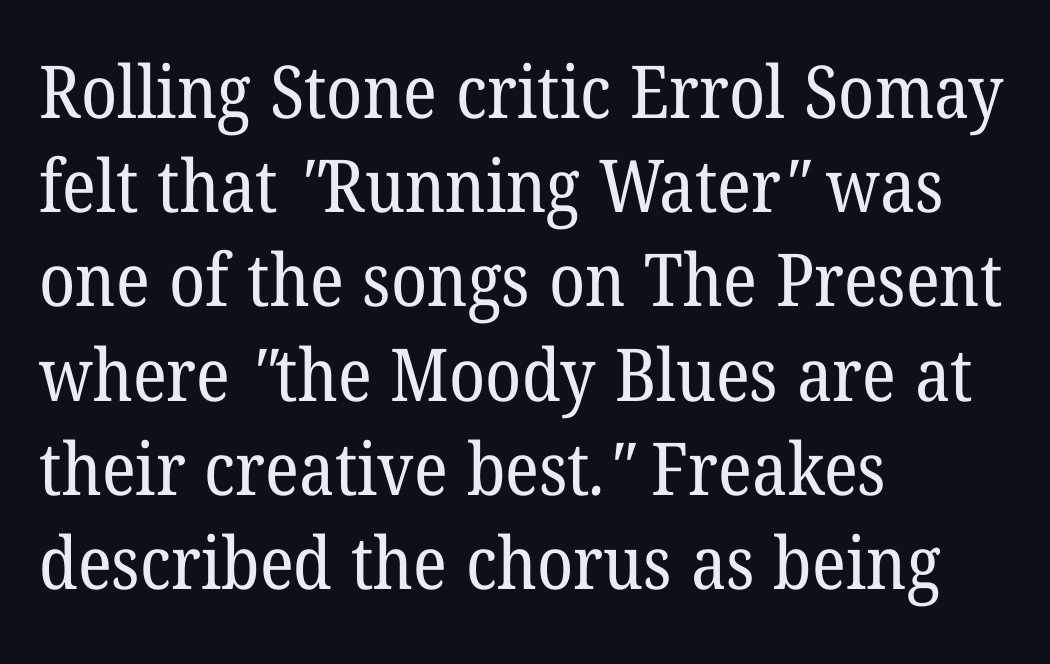
The image shows 73 px regular-weight serif type; set left-aligned, normal line spacing (1.29x), normal letter spacing, not underlined; low stroke contrast and a medium x-height.
